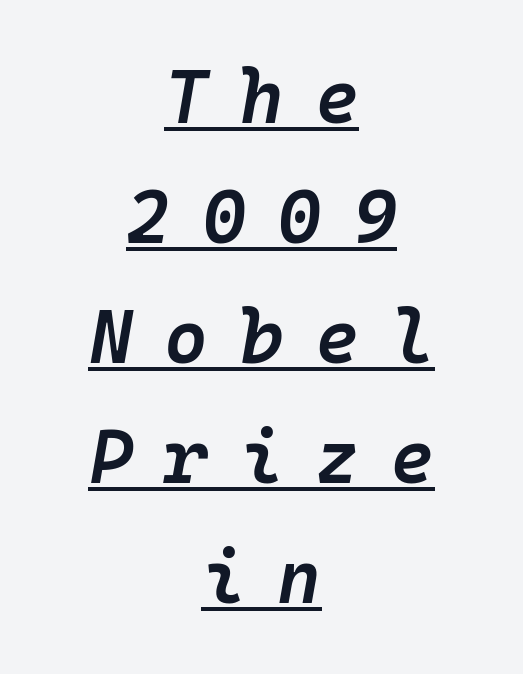
{"italic": "yes", "lean": "right", "slant_degrees": 10, "bold": "semi", "weight": "semibold", "width": "normal", "stroke_contrast": "low", "x_height": "medium", "monospaced": "yes", "underline": "yes", "align": "center", "line_spacing": "normal", "line_spacing_ratio": 1.6, "letter_spacing": "wide", "letter_spacing_em": 0.42, "glyph_px": 75}
